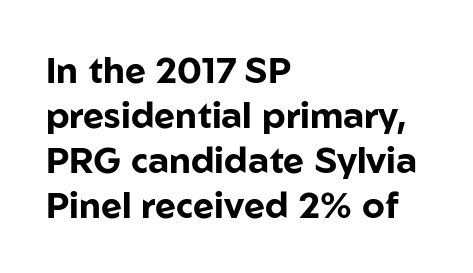
The image shows 36 px bold sans-serif type, upright; set left-aligned, normal line spacing (1.25x), normal letter spacing, not underlined; low stroke contrast and a medium x-height.
